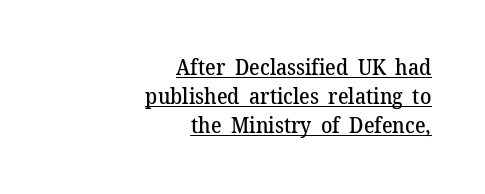
{"italic": "no", "bold": "semi", "underline": "yes", "align": "right", "line_spacing": "normal", "line_spacing_ratio": 1.37, "letter_spacing": "normal", "letter_spacing_em": 0.0, "glyph_px": 21}
